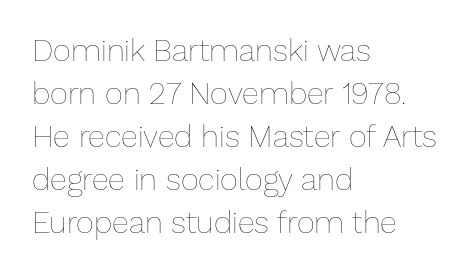
{"italic": "no", "bold": "no", "weight": "thin", "width": "normal", "stroke_contrast": "low", "x_height": "medium", "monospaced": "no", "underline": "no", "align": "left", "line_spacing": "normal", "line_spacing_ratio": 1.39, "letter_spacing": "normal", "letter_spacing_em": 0.0, "glyph_px": 31}
